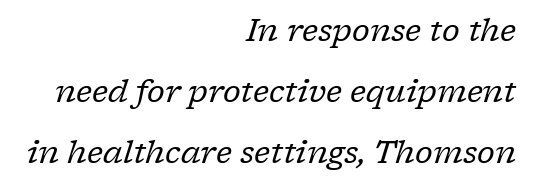
Q: Is the text bold? A: No.
Q: Is the text italic (slanted)? A: Yes, it leans right by about 17 degrees.
Q: Is the typeface a serif or a sans-serif typeface? A: Serif.
Q: Is the text underlined? A: No.
Q: How is the paragraph aligned? A: Right-aligned.
Q: Is the spacing between letters normal or unusually wide? A: Normal.
Q: Is the spacing between lines tight, normal or loose? A: Loose.
Q: Width (condensed, normal, or wide)? A: Normal.
Q: Stroke contrast? A: Low.
Q: x-height? A: Medium.
Q: Monospaced? A: No.
